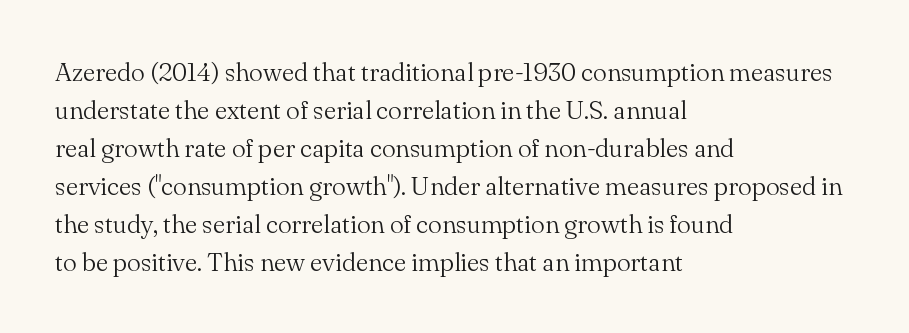
{"italic": "no", "bold": "no", "underline": "no", "align": "left", "line_spacing": "normal", "line_spacing_ratio": 1.46, "letter_spacing": "normal", "letter_spacing_em": 0.0, "glyph_px": 26}
